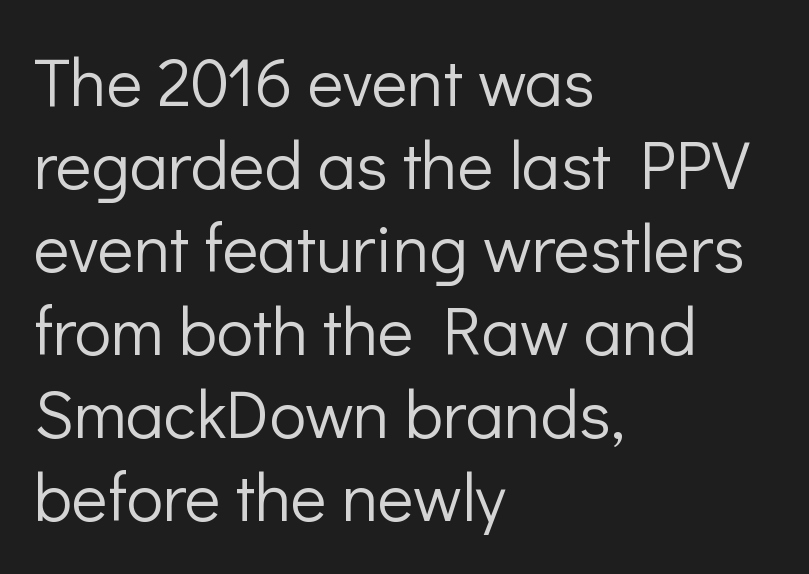
Q: Is the text bold? A: No.
Q: Is the text italic (slanted)? A: No, it is upright.
Q: Is the typeface a serif or a sans-serif typeface? A: Sans-serif.
Q: Is the text underlined? A: No.
Q: How is the paragraph aligned? A: Left-aligned.
Q: Is the spacing between letters normal or unusually wide? A: Normal.
Q: Width (condensed, normal, or wide)? A: Normal.
Q: Stroke contrast? A: Low.
Q: x-height? A: Medium.
Q: Monospaced? A: No.
